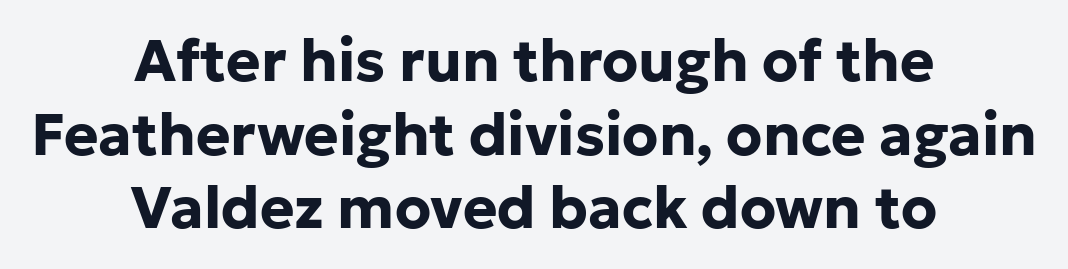
{"serif": "no", "italic": "no", "bold": "yes", "weight": "bold", "width": "normal", "stroke_contrast": "low", "x_height": "medium", "monospaced": "no", "underline": "no", "align": "center", "line_spacing": "normal", "line_spacing_ratio": 1.27, "letter_spacing": "normal", "letter_spacing_em": 0.0, "glyph_px": 58}
